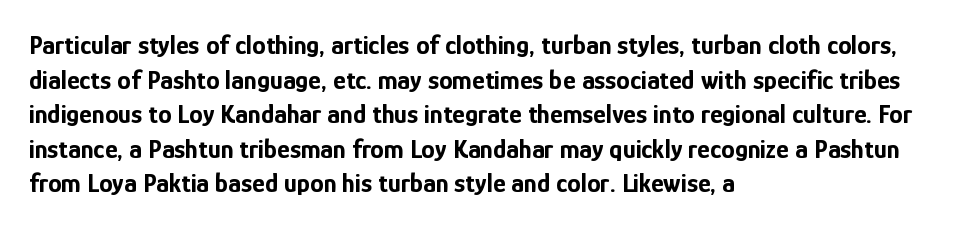
Q: Is the text bold? A: Yes.
Q: Is the text italic (slanted)? A: No, it is upright.
Q: Is the text underlined? A: No.
Q: How is the paragraph aligned? A: Left-aligned.
Q: Is the spacing between letters normal or unusually wide? A: Normal.
Q: Is the spacing between lines tight, normal or loose? A: Normal.
